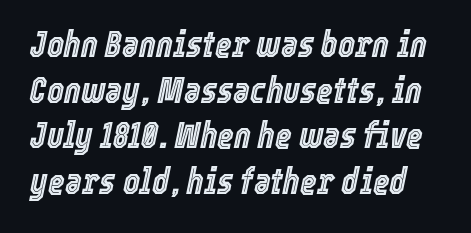
Q: Is the text italic (slanted)? A: Yes, it leans right by about 12 degrees.
Q: Is the text underlined? A: No.
Q: Is the spacing between letters normal or unusually wide? A: Normal.
Q: Is the spacing between lines tight, normal or loose? A: Normal.
Q: Width (condensed, normal, or wide)? A: Condensed.
Q: x-height? A: Medium.
Q: Monospaced? A: No.
